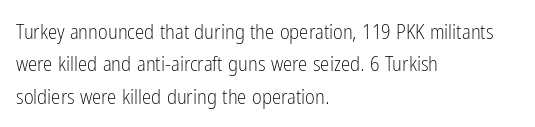
The image shows 21 px text type, upright; set left-aligned, normal line spacing (1.54x), normal letter spacing, not underlined.
